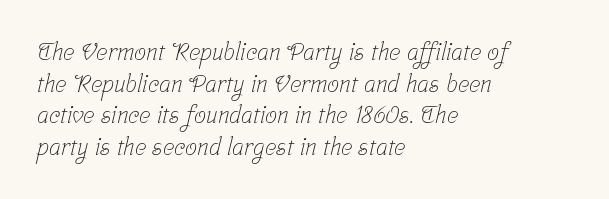
Letter spacing: default. Does the leading feel generous? No, just average. The gap between lines stays unmarked. The compositor pushed each line to the left boundary.
